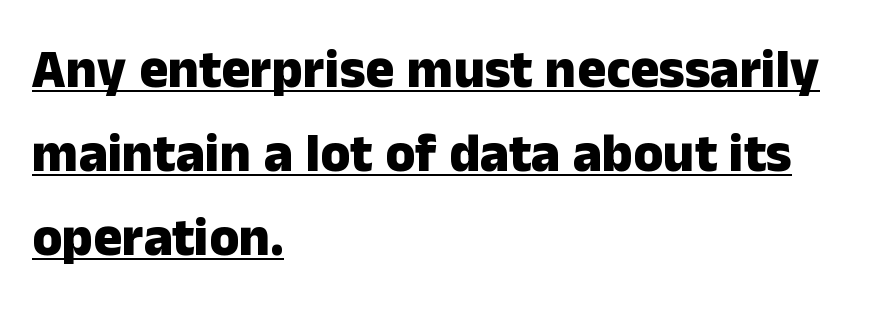
The image shows 54 px heavy sans-serif type, upright; set left-aligned, normal line spacing (1.56x), normal letter spacing, underlined; low stroke contrast and a medium x-height.
